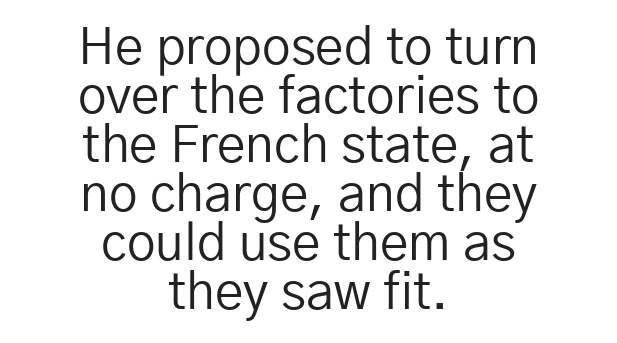
{"serif": "no", "italic": "no", "bold": "no", "weight": "regular", "width": "normal", "stroke_contrast": "low", "x_height": "medium", "monospaced": "no", "underline": "no", "align": "center", "line_spacing": "tight", "line_spacing_ratio": 0.96, "letter_spacing": "normal", "letter_spacing_em": 0.0, "glyph_px": 51}
